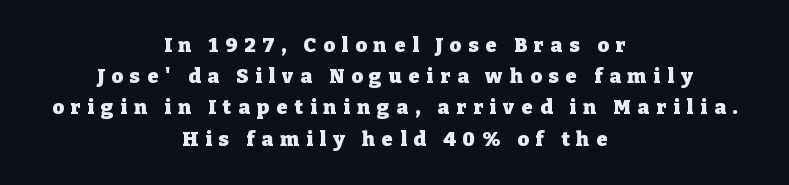
Q: Is the text bold? A: Yes.
Q: Is the text italic (slanted)? A: No, it is upright.
Q: Is the text underlined? A: No.
Q: How is the paragraph aligned? A: Centered.
Q: Is the spacing between letters normal or unusually wide? A: Unusually wide.
Q: Is the spacing between lines tight, normal or loose? A: Normal.
